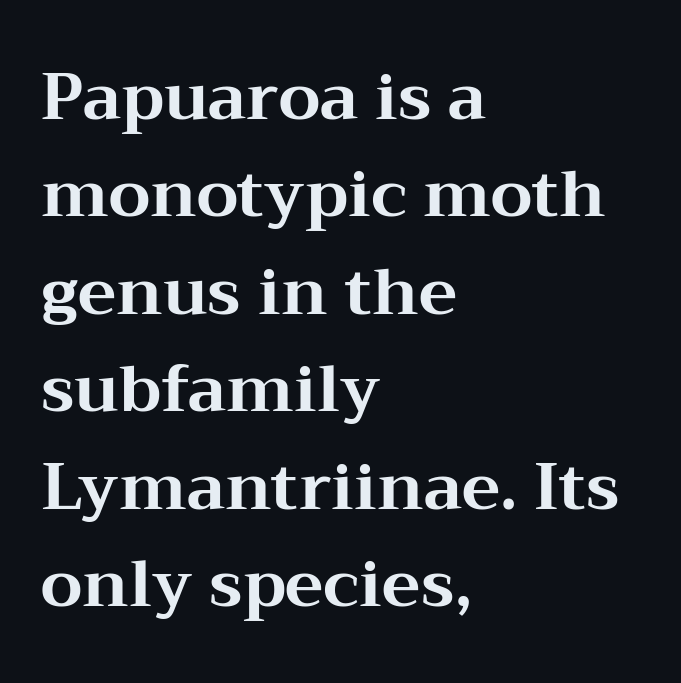
Q: Is the text bold? A: Yes.
Q: Is the text italic (slanted)? A: No, it is upright.
Q: Is the typeface a serif or a sans-serif typeface? A: Serif.
Q: Is the text underlined? A: No.
Q: How is the paragraph aligned? A: Left-aligned.
Q: Is the spacing between letters normal or unusually wide? A: Normal.
Q: Is the spacing between lines tight, normal or loose? A: Normal.
Q: Width (condensed, normal, or wide)? A: Wide.
Q: Stroke contrast? A: Medium.
Q: x-height? A: Medium.
Q: Monospaced? A: No.
